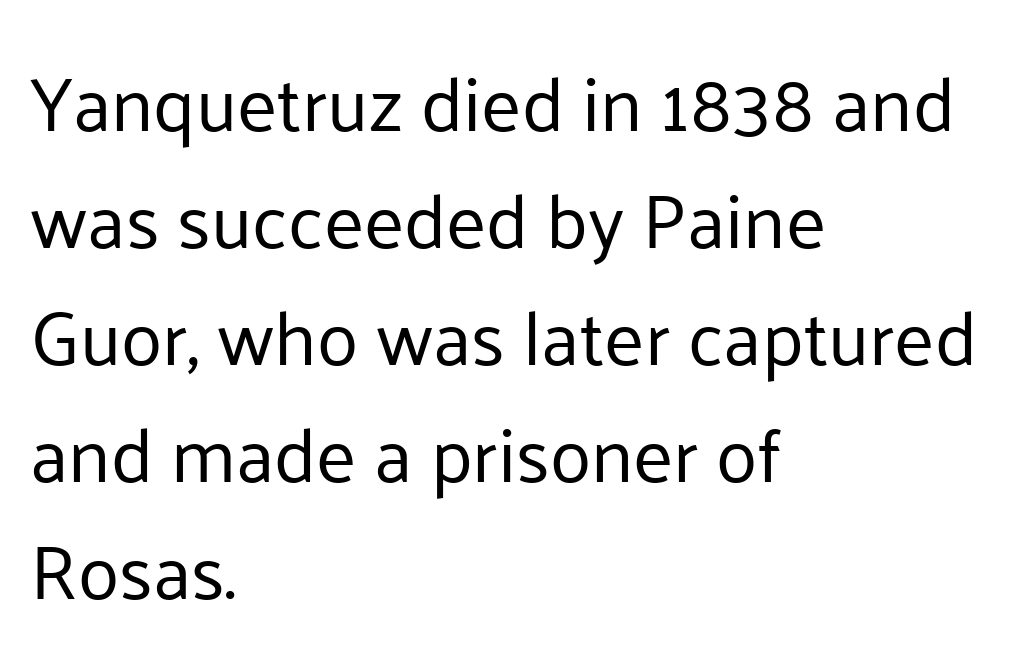
Rows of type keep a routine distance in the vertical direction. When letters stand straight like this, we call the style roman or upright. Weight: regular or lighter. Note the varied advance widths — an 'i' is clearly narrower than an 'm'.
